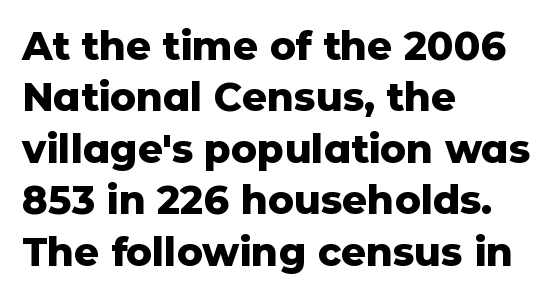
{"serif": "no", "italic": "no", "bold": "yes", "weight": "heavy", "width": "normal", "stroke_contrast": "low", "x_height": "medium", "monospaced": "no", "underline": "no", "align": "left", "line_spacing": "normal", "line_spacing_ratio": 1.32, "letter_spacing": "normal", "letter_spacing_em": 0.0, "glyph_px": 39}
